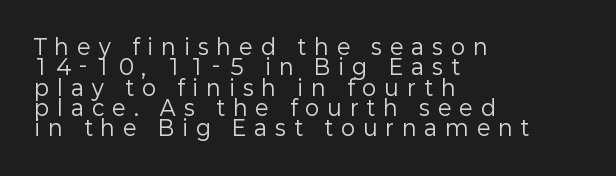
Q: Is the text bold? A: No.
Q: Is the text italic (slanted)? A: No, it is upright.
Q: Is the text underlined? A: No.
Q: How is the paragraph aligned? A: Left-aligned.
Q: Is the spacing between letters normal or unusually wide? A: Unusually wide.
Q: Is the spacing between lines tight, normal or loose? A: Tight.
